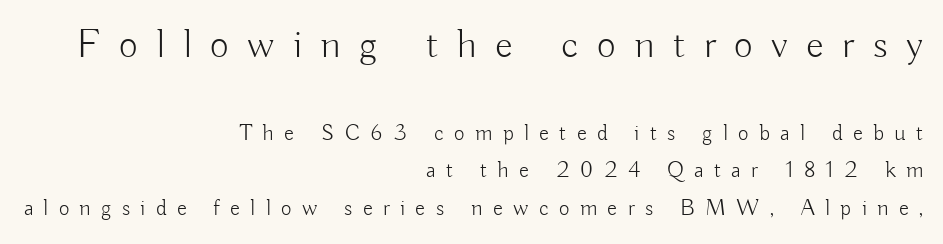
Q: Is the text bold? A: No.
Q: Is the text italic (slanted)? A: No, it is upright.
Q: Is the typeface a serif or a sans-serif typeface? A: Sans-serif.
Q: Is the text underlined? A: No.
Q: How is the paragraph aligned? A: Right-aligned.
Q: Is the spacing between letters normal or unusually wide? A: Unusually wide.
Q: Is the spacing between lines tight, normal or loose? A: Normal.
Q: Which block of text is set in a larger size, the first (top) or the second (bottom)? A: The first (top) one.
Q: Width (condensed, normal, or wide)? A: Normal.
Q: Stroke contrast? A: Low.
Q: x-height? A: Small.
Q: Monospaced? A: No.
